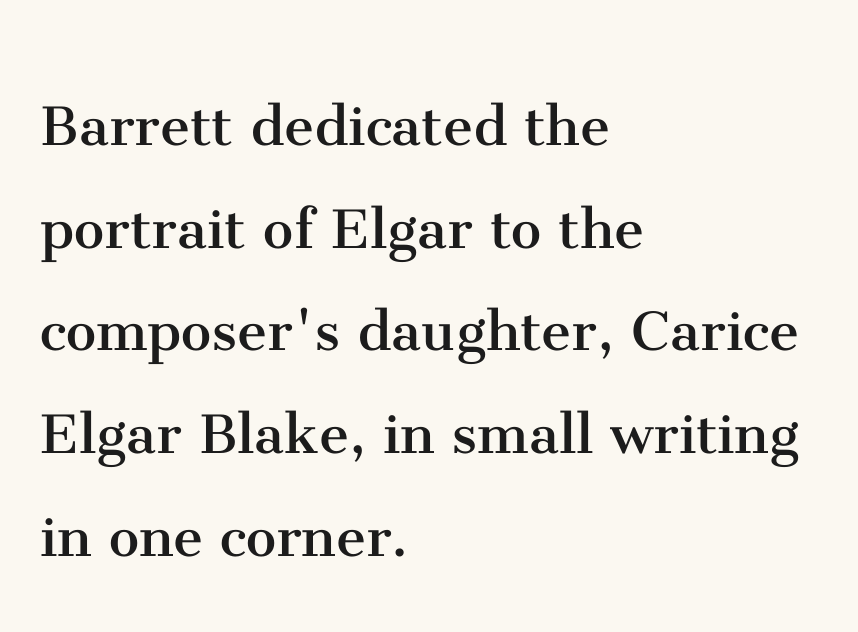
The image shows 68 px regular-weight serif type, upright; set left-aligned, normal line spacing (1.51x), normal letter spacing, not underlined; medium stroke contrast and a medium x-height.
